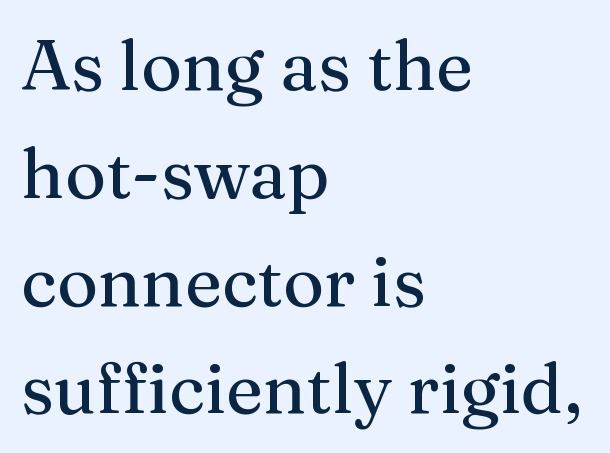
Q: Is the text italic (slanted)? A: No, it is upright.
Q: Is the typeface a serif or a sans-serif typeface? A: Serif.
Q: Is the text underlined? A: No.
Q: How is the paragraph aligned? A: Left-aligned.
Q: Is the spacing between letters normal or unusually wide? A: Normal.
Q: Is the spacing between lines tight, normal or loose? A: Normal.
Q: Width (condensed, normal, or wide)? A: Normal.
Q: Stroke contrast? A: Medium.
Q: x-height? A: Medium.
Q: Monospaced? A: No.
